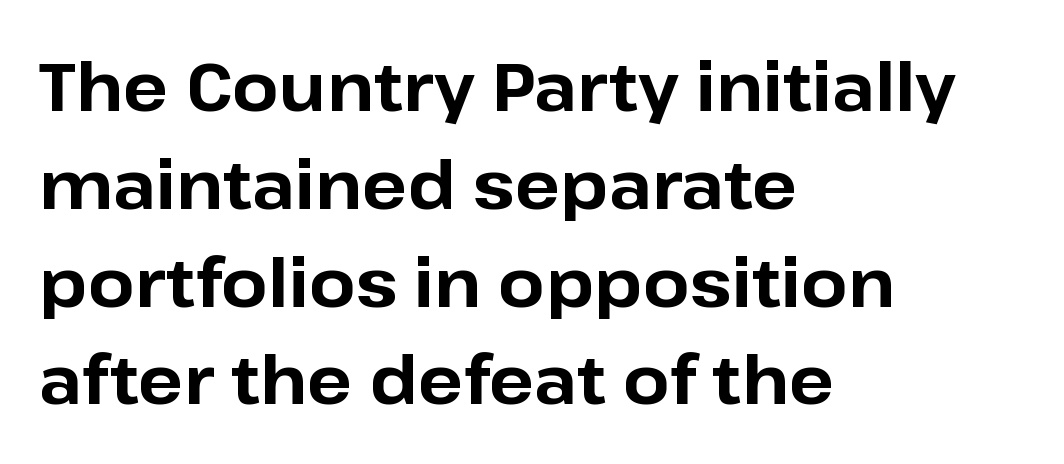
{"serif": "no", "italic": "no", "bold": "yes", "weight": "bold", "width": "normal", "stroke_contrast": "low", "x_height": "medium", "monospaced": "no", "underline": "no", "align": "left", "line_spacing": "normal", "line_spacing_ratio": 1.46, "letter_spacing": "normal", "letter_spacing_em": 0.0, "glyph_px": 67}
